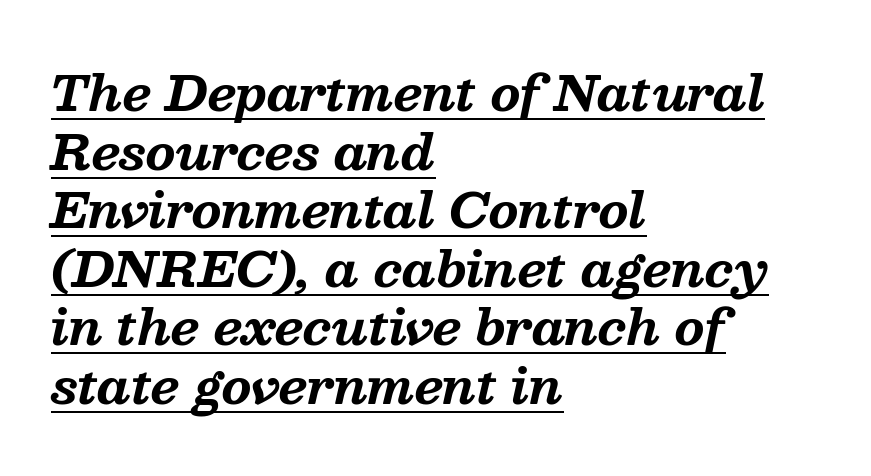
Q: Is the text bold? A: Yes.
Q: Is the text italic (slanted)? A: Yes, it leans right by about 13 degrees.
Q: Is the typeface a serif or a sans-serif typeface? A: Serif.
Q: Is the text underlined? A: Yes.
Q: How is the paragraph aligned? A: Left-aligned.
Q: Is the spacing between letters normal or unusually wide? A: Normal.
Q: Width (condensed, normal, or wide)? A: Normal.
Q: Stroke contrast? A: Medium.
Q: x-height? A: Medium.
Q: Monospaced? A: No.
